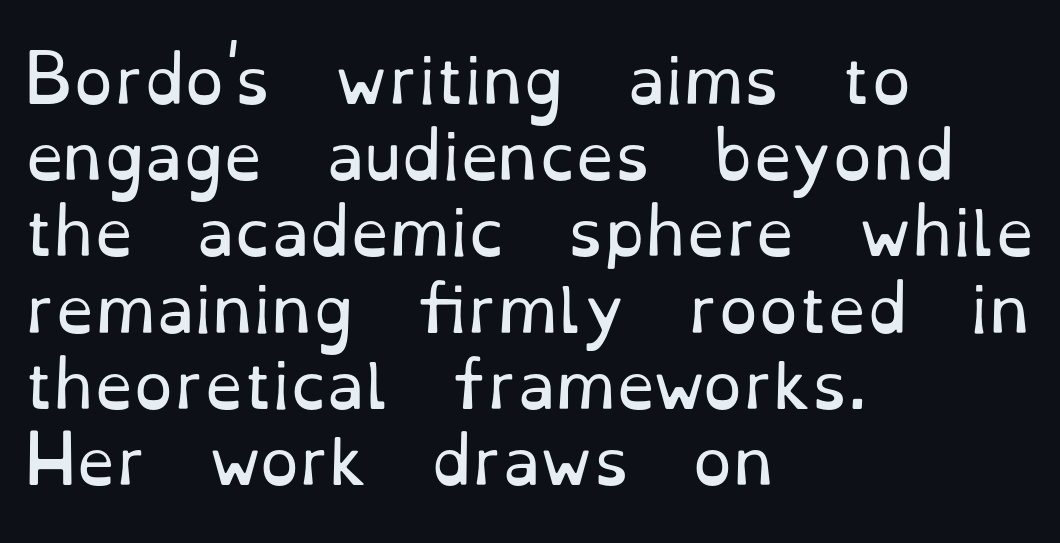
{"italic": "no", "bold": "no", "weight": "regular", "width": "normal", "stroke_contrast": "low", "x_height": "small", "monospaced": "no", "underline": "no", "align": "left", "line_spacing_ratio": 1.21, "letter_spacing": "normal", "letter_spacing_em": 0.0, "glyph_px": 63}
